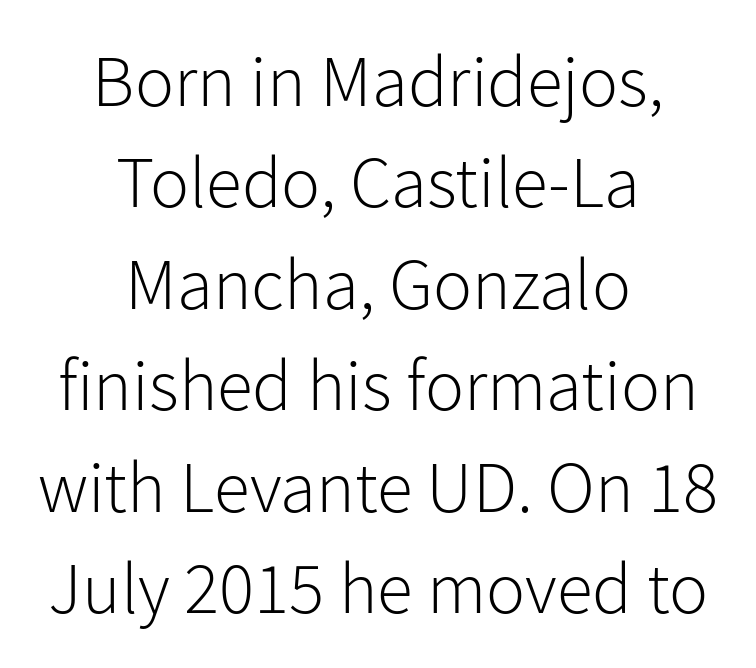
Here the designer chose a conventional face with non-uniform glyph widths. No heavy texture on the line: the type isn't bold. Visually the block forms a symmetrical silhouette, jagged on both flanks. Nope, not italic — everything's standing straight. Serifs: no, the terminals of the letterforms are clean.
